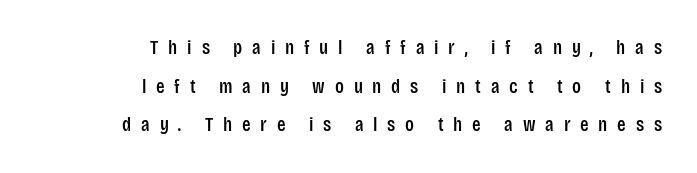
If you drew a line through each stem, it would be perfectly vertical. Leftover space on each line is placed entirely before the opening word. Look at the tracking — it's clearly loosened, letters drifting apart. Anything drawn beneath the words? Only blank space. Successive baselines arrive slowly, with a big drop between each.
